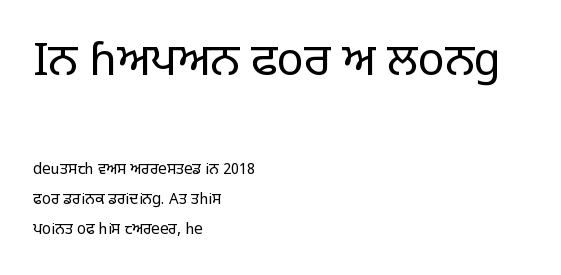
What stands out about the letter spacing? Nothing — it is the standard amount. The rendering uses natural spacing where letterforms have individual widths. Compare the two chunks: the upper has the greater cap height. The face looks like a standard text weight, possibly lighter. Reading down the block, your eye returns to a fixed left position each line. It's the straight-up-and-down kind of type.
